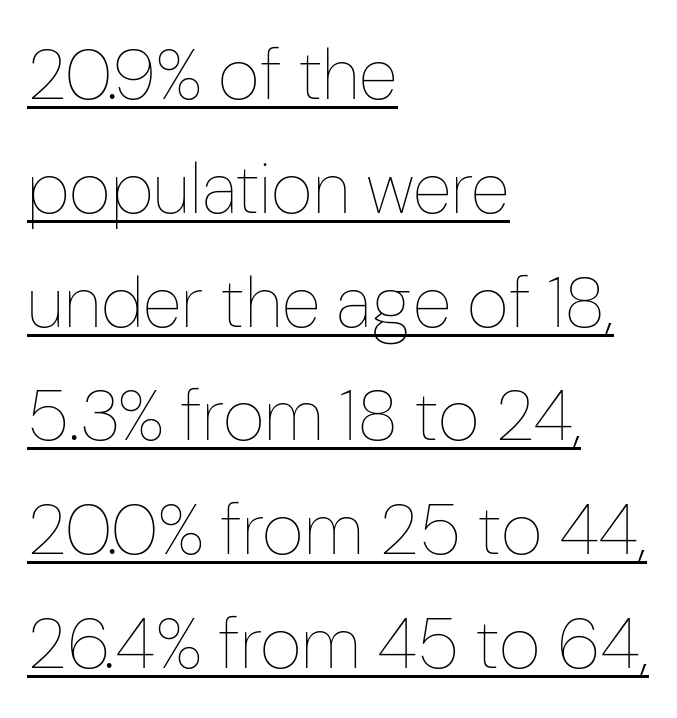
{"italic": "no", "bold": "no", "weight": "thin", "width": "condensed", "stroke_contrast": "low", "x_height": "medium", "monospaced": "no", "underline": "yes", "align": "left", "line_spacing": "normal", "line_spacing_ratio": 1.58, "letter_spacing": "normal", "letter_spacing_em": 0.0, "glyph_px": 72}
